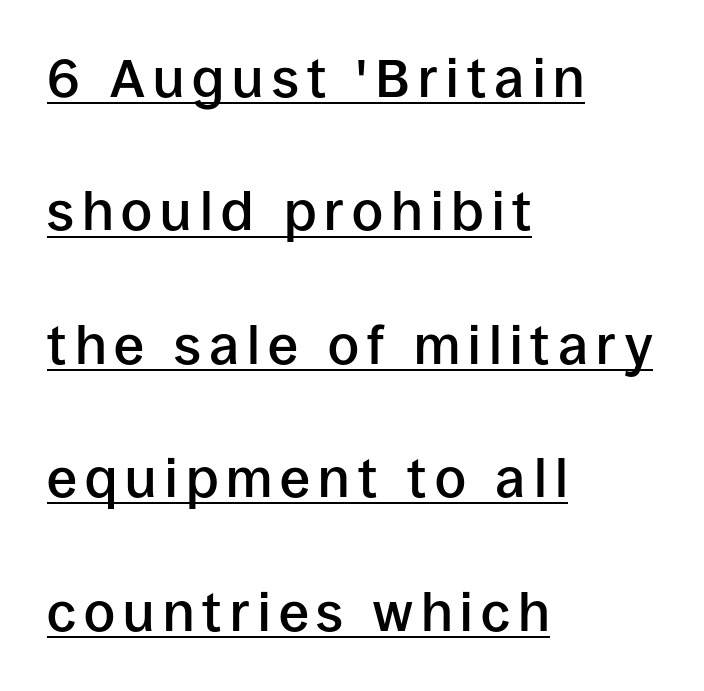
Leading: increased. These lines were composed using upright roman letters. Note the varied advance widths — an 'i' is clearly narrower than an 'm'. In CSS terms this would be text-align: left.
